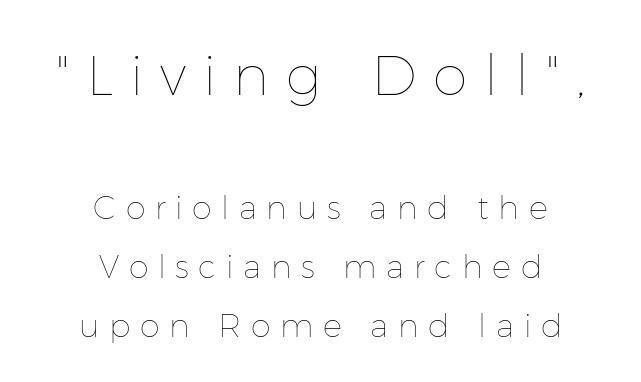
{"italic": "no", "bold": "no", "weight": "thin", "width": "normal", "stroke_contrast": "low", "x_height": "medium", "monospaced": "no", "underline": "no", "align": "center", "line_spacing_ratio": 1.84, "letter_spacing": "wide", "letter_spacing_em": 0.3, "larger_block": "first", "size_ratio": 1.75, "glyph_px": 56}
